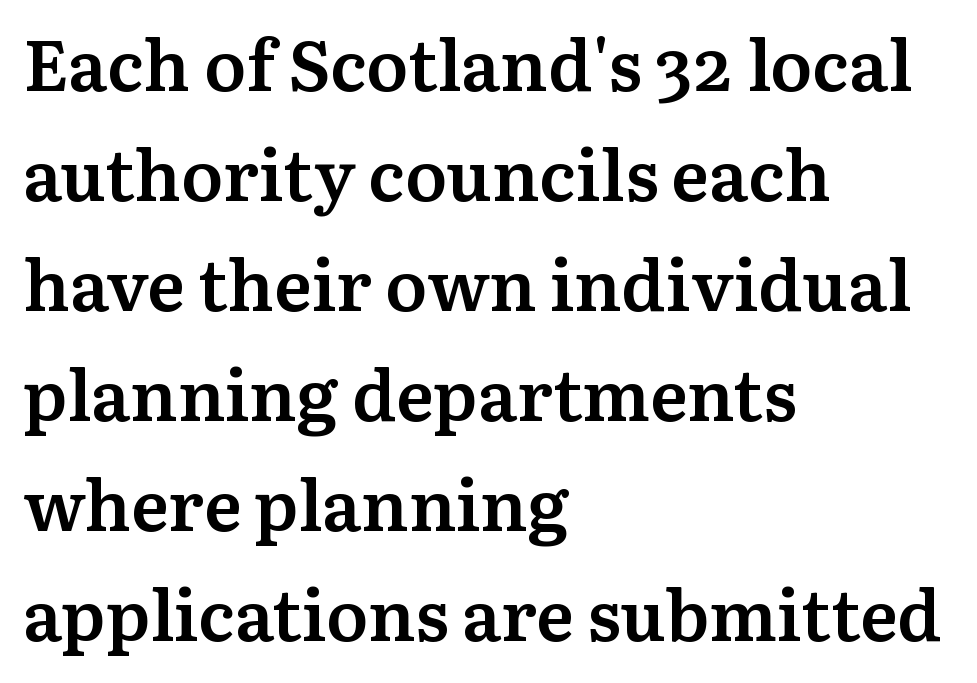
The image shows 71 px semibold serif type, upright; set left-aligned, normal line spacing (1.55x), normal letter spacing, not underlined; medium stroke contrast and a medium x-height.
